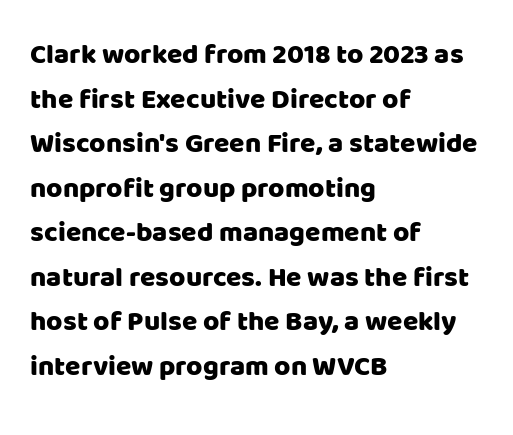
{"serif": "no", "italic": "no", "width": "normal", "stroke_contrast": "low", "x_height": "large", "monospaced": "no", "underline": "no", "align": "left", "line_spacing": "normal", "line_spacing_ratio": 1.59, "letter_spacing": "normal", "letter_spacing_em": 0.0, "glyph_px": 28}
